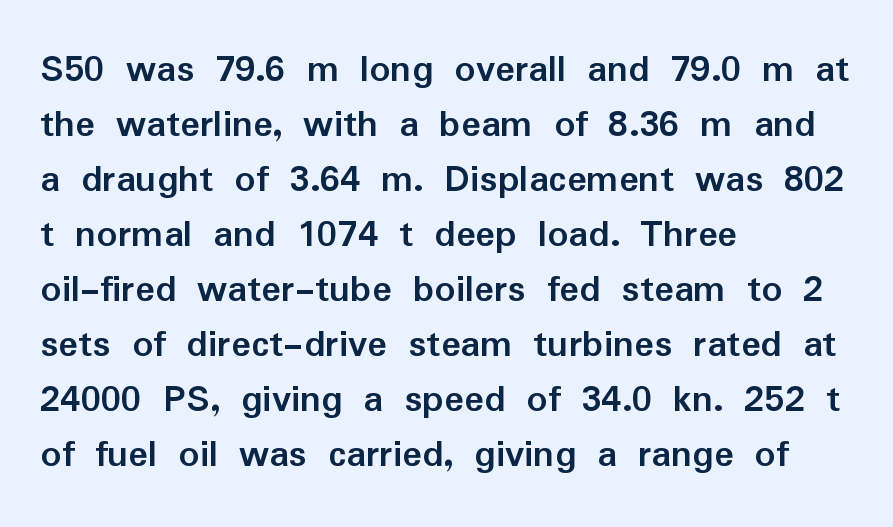
{"serif": "no", "italic": "no", "bold": "yes", "weight": "semibold", "width": "normal", "stroke_contrast": "low", "x_height": "medium", "monospaced": "no", "underline": "no", "align": "left", "line_spacing": "normal", "line_spacing_ratio": 1.34, "letter_spacing": "normal", "letter_spacing_em": 0.0, "glyph_px": 41}
